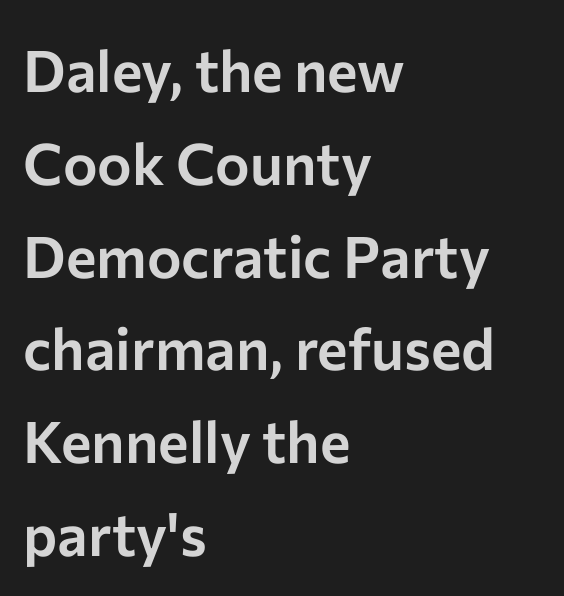
Q: Is the text italic (slanted)? A: No, it is upright.
Q: Is the typeface a serif or a sans-serif typeface? A: Sans-serif.
Q: Is the text underlined? A: No.
Q: How is the paragraph aligned? A: Left-aligned.
Q: Is the spacing between letters normal or unusually wide? A: Normal.
Q: Is the spacing between lines tight, normal or loose? A: Normal.
Q: Width (condensed, normal, or wide)? A: Normal.
Q: Stroke contrast? A: Low.
Q: x-height? A: Medium.
Q: Monospaced? A: No.
